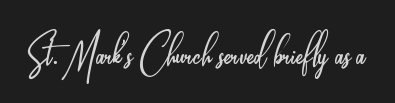
The image shows 54 px light, condensed sans-serif type; set normal letter spacing, not underlined; low stroke contrast and a small x-height.
